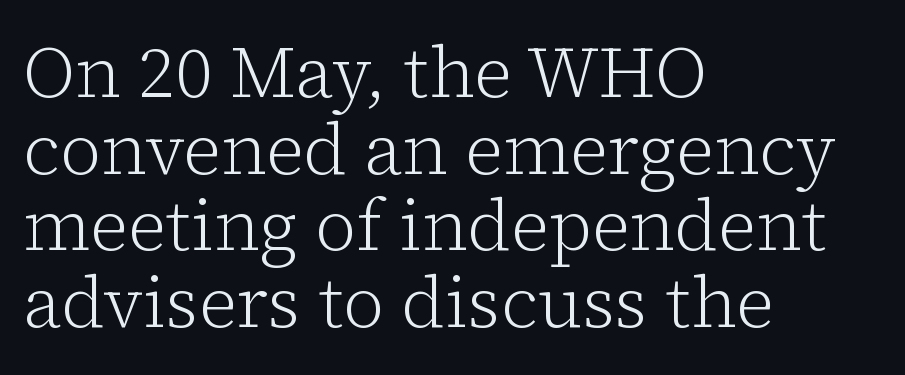
A bare baseline throughout the passage. Style check: upright. Is there much room between lines? No — they nearly touch. The text was rendered using a seriffed face with decorative stroke endings. Visually the block forms a straight wall on the left and a jagged coastline on the right.
